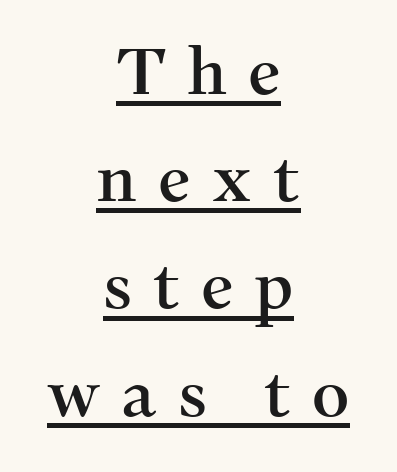
The image shows 65 px serif type, upright; set centered, normal line spacing (1.65x), unusually wide letter spacing (+0.32 em), underlined; medium stroke contrast and a medium x-height.
